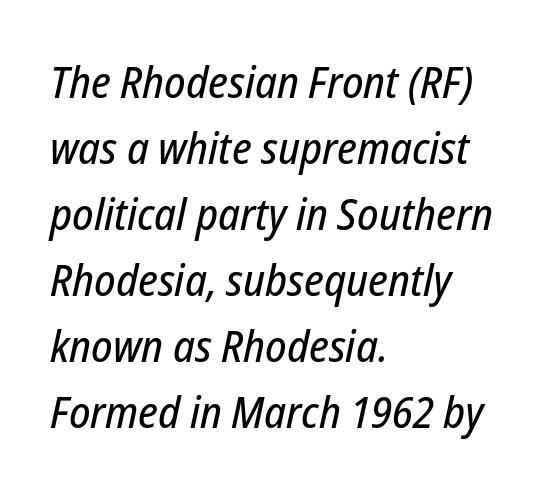
The string is rendered with underlining switched off. Proportional: the letters do not fall into vertical columns. One-word summary of the alignment: left. The tracking reads as untouched default to a designer's eye.
